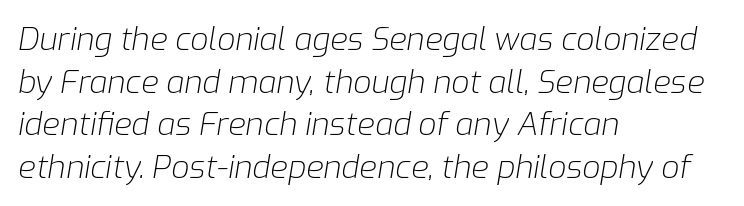
{"italic": "yes", "lean": "right", "slant_degrees": 9, "bold": "no", "weight": "light", "width": "normal", "stroke_contrast": "low", "x_height": "medium", "monospaced": "no", "underline": "no", "align": "left", "line_spacing": "normal", "line_spacing_ratio": 1.33, "letter_spacing": "normal", "letter_spacing_em": 0.0, "glyph_px": 32}
